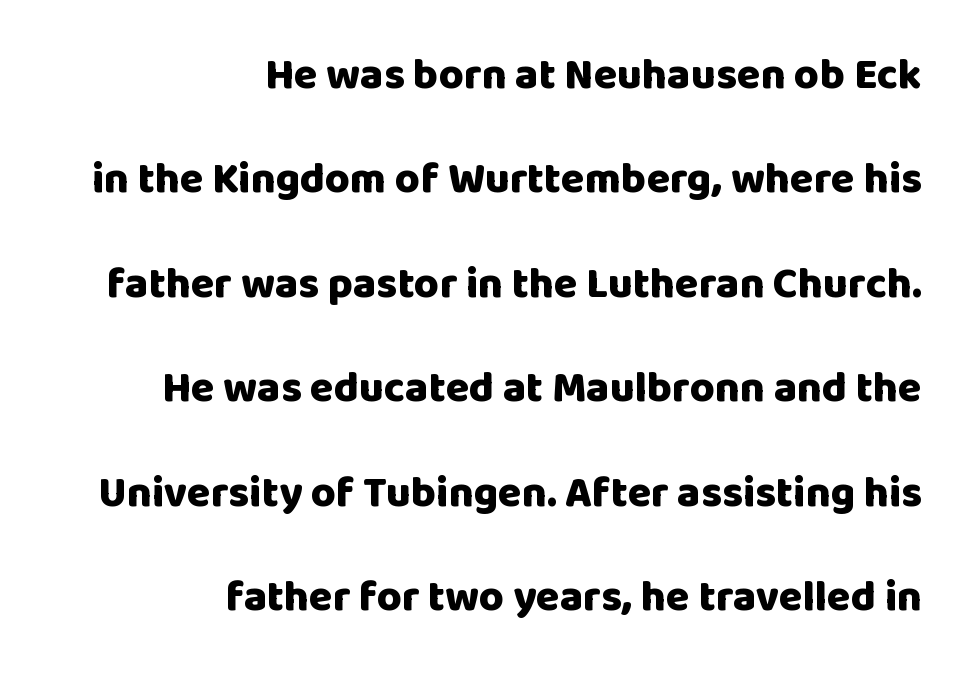
{"serif": "no", "italic": "no", "bold": "yes", "weight": "heavy", "width": "normal", "stroke_contrast": "low", "x_height": "large", "monospaced": "no", "underline": "no", "align": "right", "line_spacing": "loose", "line_spacing_ratio": 2.43, "letter_spacing": "normal", "letter_spacing_em": 0.0, "glyph_px": 43}
